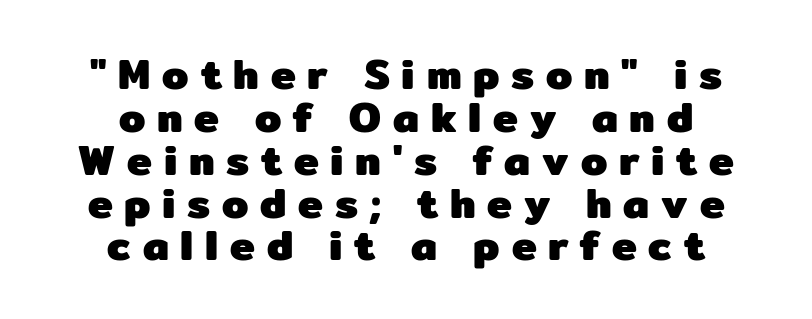
Do the letters lean? They stand straight. The tracking reads as deliberately expanded to a designer's eye. The letters advance in unequal steps, a hallmark of proportional type. Glance below the letters and you will spot only blank space. Horizontally, the lines are justified to the midpoint only.
